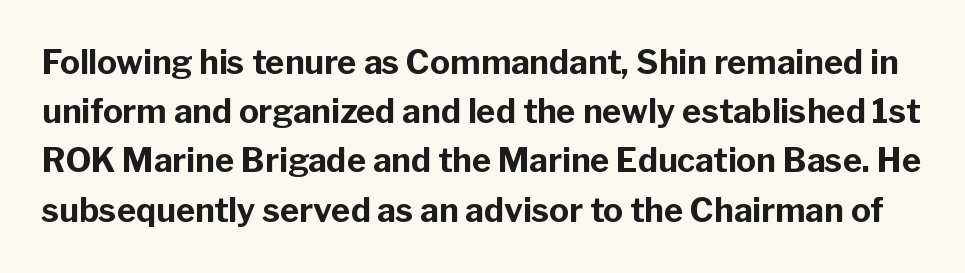
The image shows 33 px bold sans-serif type, upright; set normal line spacing (1.49x), normal letter spacing, not underlined; low stroke contrast and a medium x-height.
